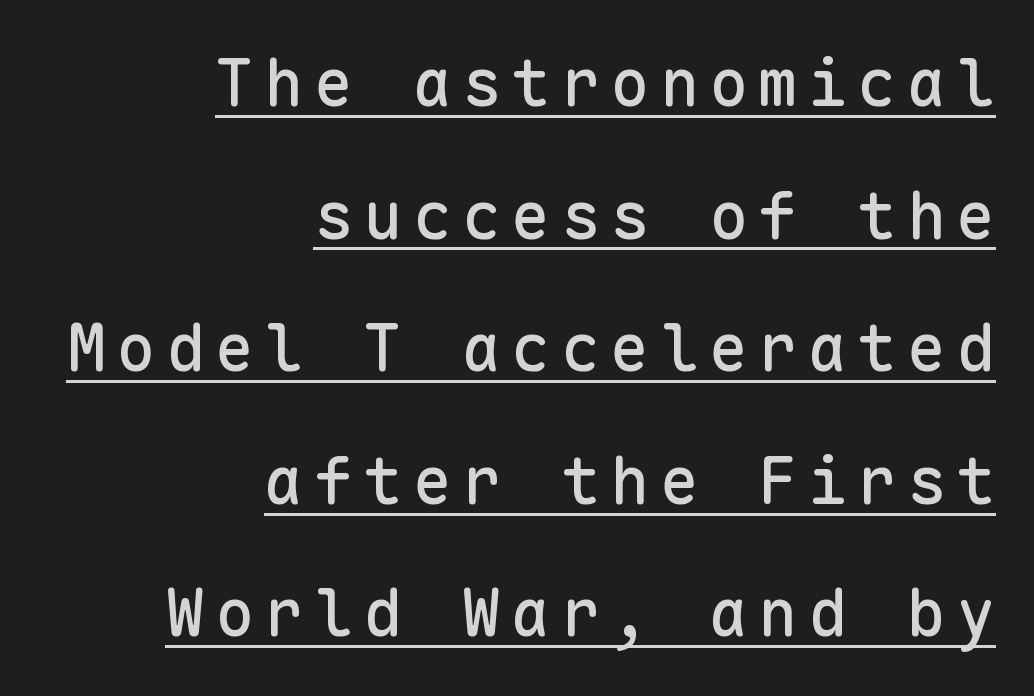
Q: Is the text italic (slanted)? A: No, it is upright.
Q: Is the typeface a serif or a sans-serif typeface? A: Sans-serif.
Q: Is the text underlined? A: Yes.
Q: How is the paragraph aligned? A: Right-aligned.
Q: Is the spacing between lines tight, normal or loose? A: Loose.
Q: Width (condensed, normal, or wide)? A: Normal.
Q: Stroke contrast? A: Low.
Q: x-height? A: Medium.
Q: Monospaced? A: Yes.
